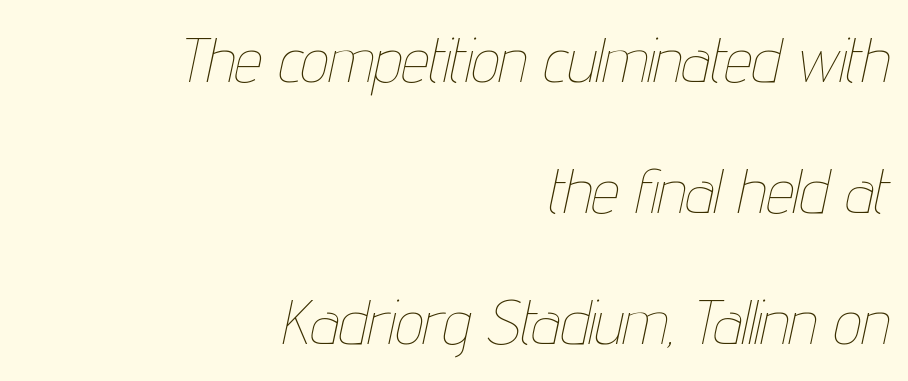
{"italic": "yes", "lean": "right", "slant_degrees": 12, "bold": "no", "weight": "thin", "width": "condensed", "stroke_contrast": "low", "x_height": "medium", "monospaced": "no", "underline": "no", "align": "right", "line_spacing": "loose", "line_spacing_ratio": 2.11, "letter_spacing": "normal", "letter_spacing_em": 0.0, "glyph_px": 62}
